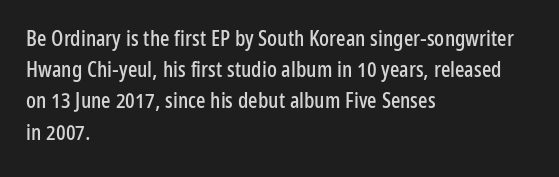
Nope, not italic — everything's standing straight. You could call the tracking neutral — neither tight nor loose. Descenders hang freely into open space. Vertical spacing — default. The compositor pushed each line to the left boundary.
